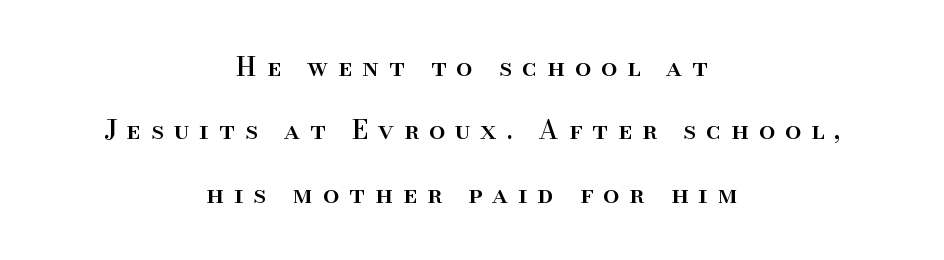
The image shows 26 px text type, upright; set centered, loose line spacing (2.44x), unusually wide letter spacing (+0.38 em), not underlined.
